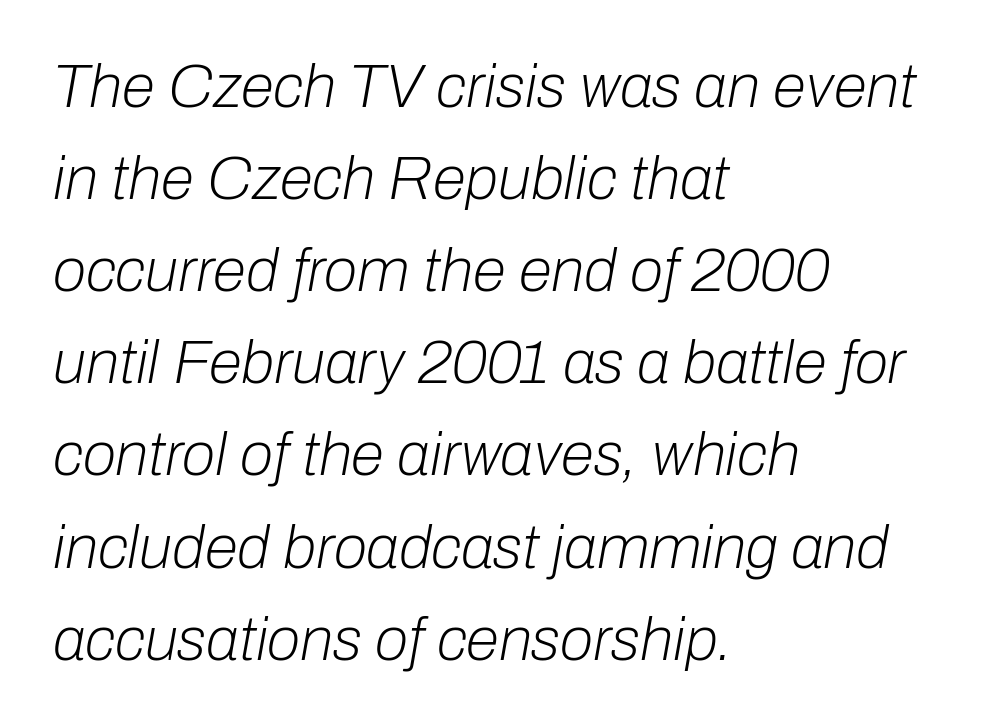
Every character sits at an angle, as italics do. The letters advance in unequal steps, a hallmark of proportional type. The font sits on the lighter half of the weight spectrum, regular included. Vertical spacing — default.
